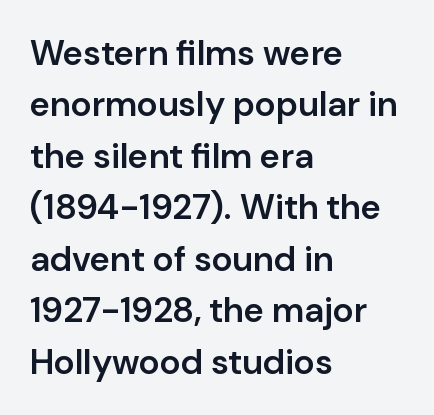
The image shows 35 px semibold sans-serif type, upright; set left-aligned, normal line spacing (1.47x), normal letter spacing, not underlined; low stroke contrast and a medium x-height.
